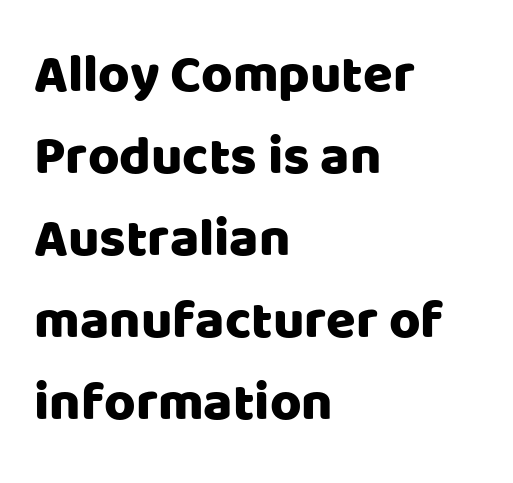
Beneath every word, the page is bare. Default kerning and tracking; the words read as compact shapes. The type family on display is of the sans-serif kind. Vertical spacing — default. Think of a printed novel: that variable character pitch is what you see here.
